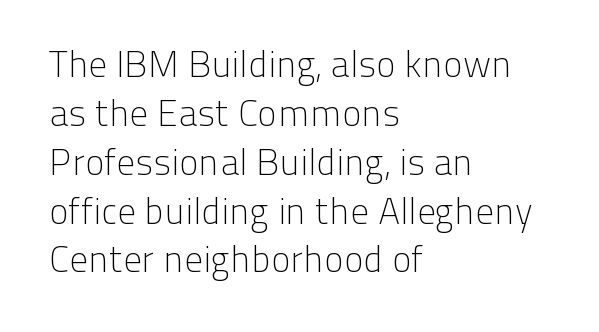
{"serif": "no", "italic": "no", "bold": "no", "weight": "light", "width": "normal", "stroke_contrast": "low", "x_height": "medium", "monospaced": "no", "underline": "no", "align": "left", "line_spacing": "normal", "line_spacing_ratio": 1.32, "letter_spacing": "normal", "letter_spacing_em": 0.0, "glyph_px": 37}
